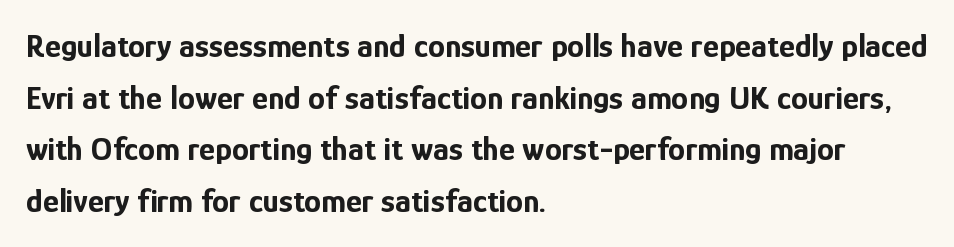
Notice how descenders clear the ascenders below comfortably — that's standard leading. The area under the type is left untouched. The glyphs have the mass of a bold cut. Compared with typical body copy, the letter spacing here is the same.
